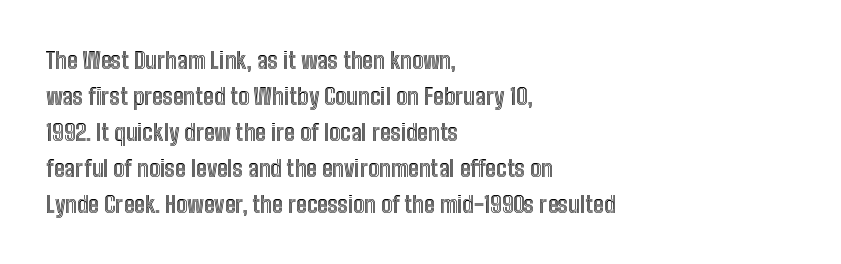
Q: Is the text italic (slanted)? A: No, it is upright.
Q: Is the text underlined? A: No.
Q: How is the paragraph aligned? A: Left-aligned.
Q: Is the spacing between letters normal or unusually wide? A: Normal.
Q: Is the spacing between lines tight, normal or loose? A: Normal.
